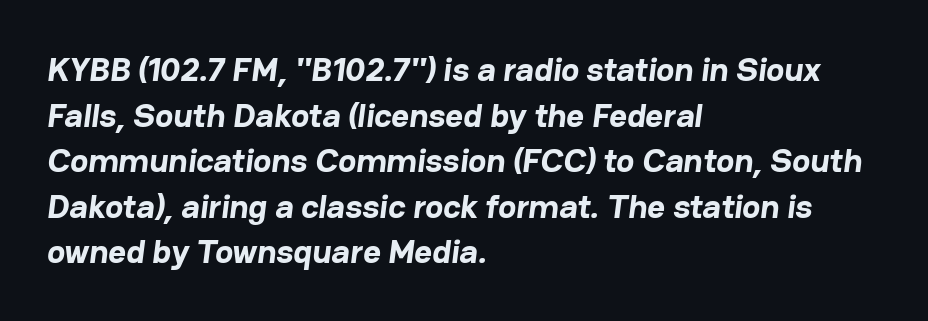
Q: Is the text bold? A: Yes.
Q: Is the typeface a serif or a sans-serif typeface? A: Sans-serif.
Q: Is the text underlined? A: No.
Q: How is the paragraph aligned? A: Left-aligned.
Q: Is the spacing between letters normal or unusually wide? A: Normal.
Q: Is the spacing between lines tight, normal or loose? A: Normal.
Q: Width (condensed, normal, or wide)? A: Normal.
Q: Stroke contrast? A: Low.
Q: x-height? A: Medium.
Q: Monospaced? A: No.
